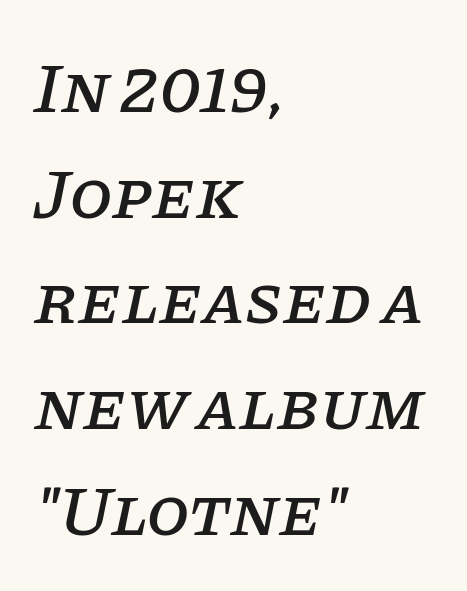
Compared with a centered layout, this one pins lines to the left instead. Tall strokes in this sample are angled rather than plumb. In terms of letterspacing, this is plain default setting. A typesetter would label this face a serif. Quick note: underline off. Character widths vary here, with narrow letters taking less room than wide ones.
